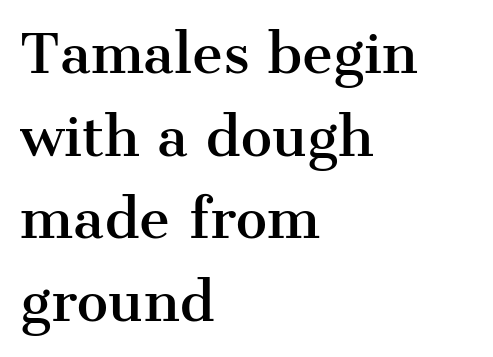
Q: Is the text italic (slanted)? A: No, it is upright.
Q: Is the typeface a serif or a sans-serif typeface? A: Serif.
Q: Is the text underlined? A: No.
Q: How is the paragraph aligned? A: Left-aligned.
Q: Is the spacing between letters normal or unusually wide? A: Normal.
Q: Is the spacing between lines tight, normal or loose? A: Normal.
Q: Width (condensed, normal, or wide)? A: Normal.
Q: Stroke contrast? A: Medium.
Q: x-height? A: Medium.
Q: Monospaced? A: No.
